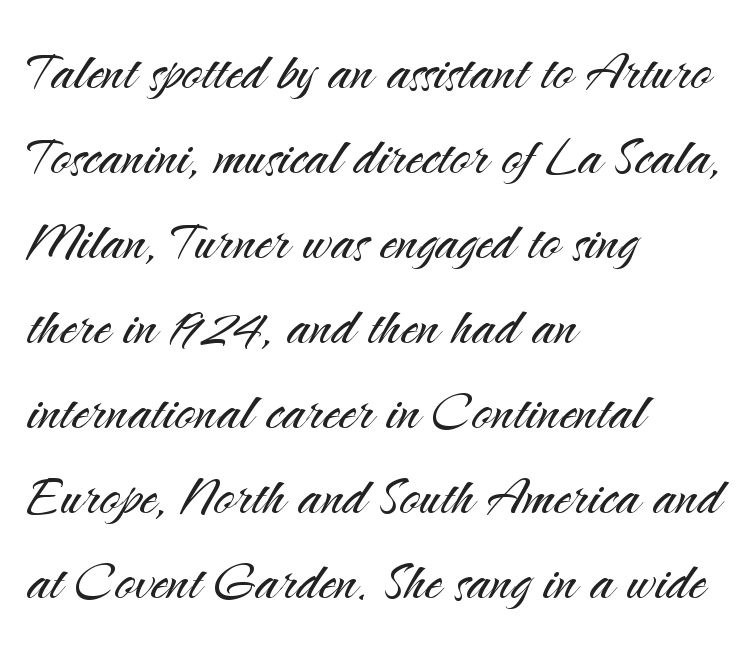
Q: Is the text bold? A: No.
Q: Is the text italic (slanted)? A: Yes.
Q: Is the typeface a serif or a sans-serif typeface? A: Sans-serif.
Q: Is the text underlined? A: No.
Q: How is the paragraph aligned? A: Left-aligned.
Q: Is the spacing between letters normal or unusually wide? A: Normal.
Q: Is the spacing between lines tight, normal or loose? A: Normal.
Q: Width (condensed, normal, or wide)? A: Normal.
Q: Stroke contrast? A: Medium.
Q: x-height? A: Small.
Q: Monospaced? A: No.
